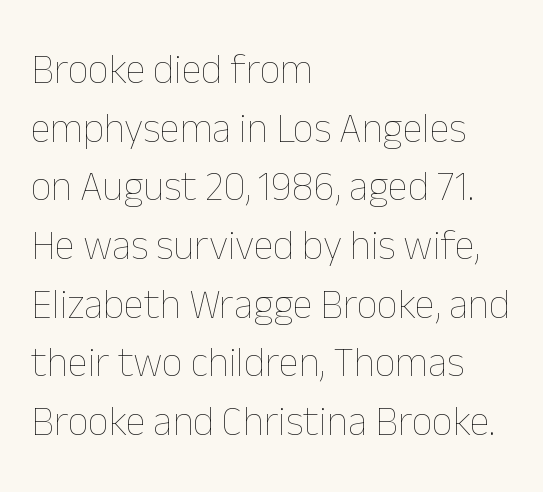
No word sits above an underline. This is the regular roman posture of the typeface. This sample has the flowing, uneven cadence of proportional lettering. Weight class: somewhere from thin through regular.
